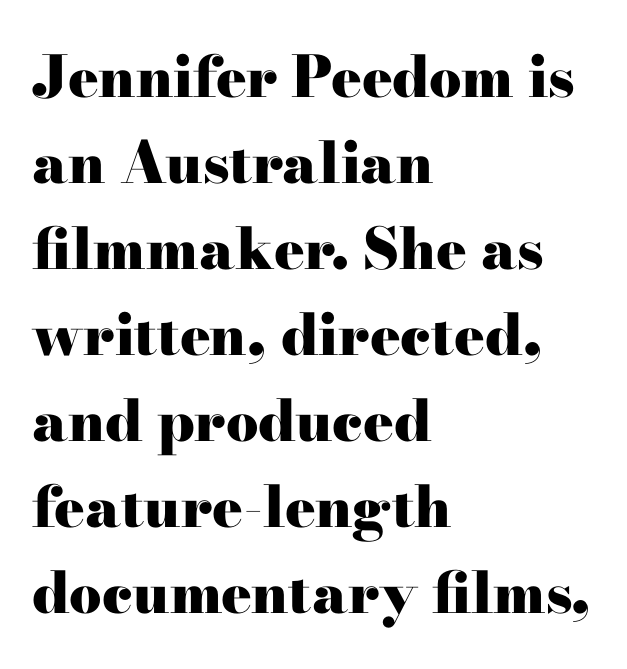
Q: Is the text bold? A: Yes.
Q: Is the text italic (slanted)? A: No, it is upright.
Q: Is the typeface a serif or a sans-serif typeface? A: Serif.
Q: Is the text underlined? A: No.
Q: How is the paragraph aligned? A: Left-aligned.
Q: Is the spacing between letters normal or unusually wide? A: Normal.
Q: Is the spacing between lines tight, normal or loose? A: Normal.
Q: Width (condensed, normal, or wide)? A: Wide.
Q: Stroke contrast? A: High.
Q: x-height? A: Small.
Q: Monospaced? A: No.
